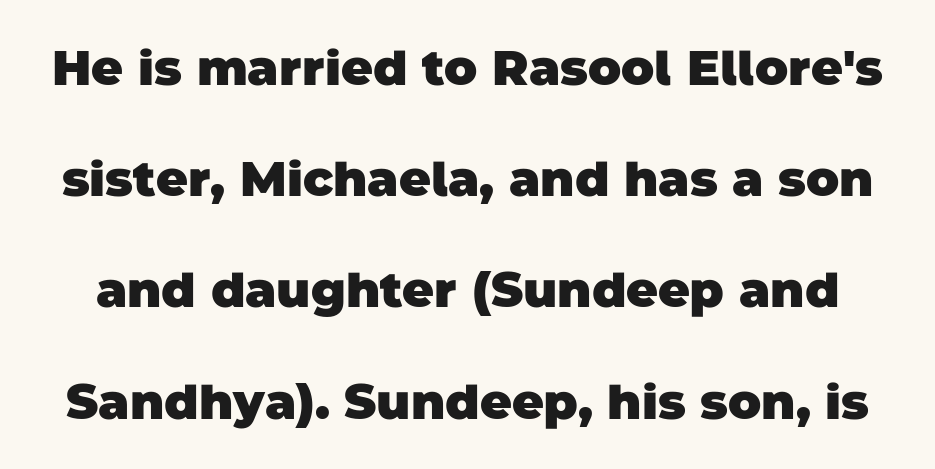
The image shows 49 px heavy sans-serif type; set loose line spacing (2.27x), normal letter spacing, not underlined; low stroke contrast and a large x-height.
